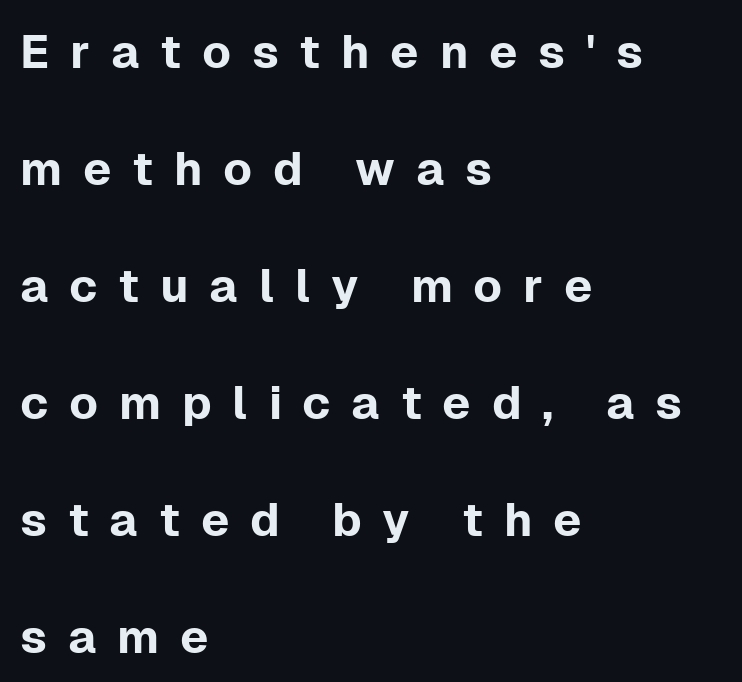
The image shows 47 px sans-serif type, upright; set left-aligned, loose line spacing (2.49x), unusually wide letter spacing (+0.44 em), not underlined; low stroke contrast and a medium x-height.
